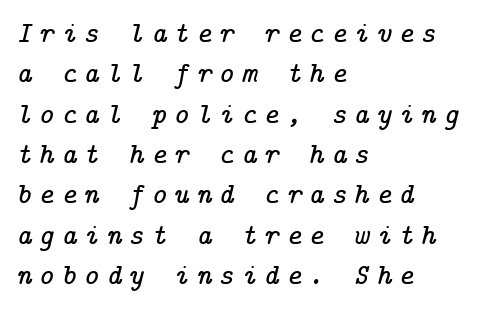
Teacher's note: observe the even left margin — that is flush-left alignment. Plain, unruled lines of type. Tracking here is generous; glyphs stand well apart from one another. Evenly set lines give the paragraph a standard silhouette.
